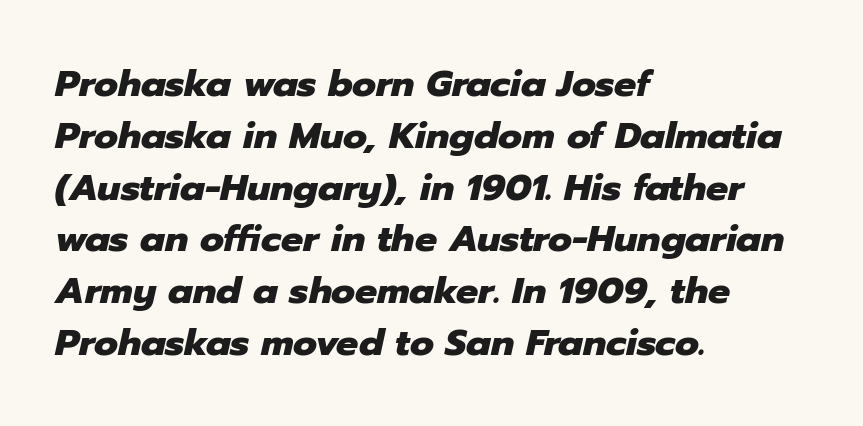
{"italic": "yes", "lean": "right", "slant_degrees": 12, "bold": "yes", "weight": "heavy", "width": "normal", "stroke_contrast": "low", "x_height": "medium", "monospaced": "no", "underline": "no", "align": "left", "line_spacing": "normal", "line_spacing_ratio": 1.4, "letter_spacing": "normal", "letter_spacing_em": 0.0, "glyph_px": 37}
